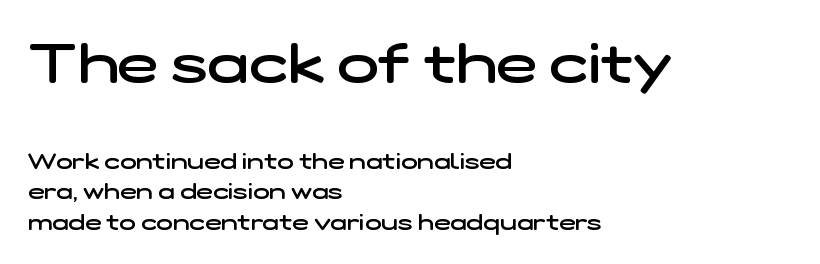
{"serif": "no", "bold": "semi", "weight": "semibold", "width": "wide", "stroke_contrast": "low", "x_height": "medium", "monospaced": "no", "underline": "no", "align": "left", "line_spacing": "normal", "line_spacing_ratio": 1.37, "letter_spacing": "normal", "letter_spacing_em": 0.0, "larger_block": "first", "size_ratio": 2.5, "glyph_px": 55}
